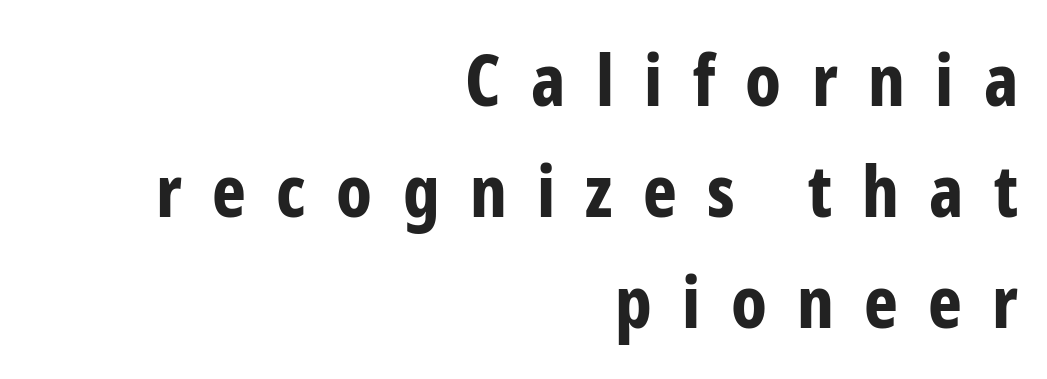
{"serif": "no", "italic": "no", "bold": "yes", "weight": "bold", "width": "condensed", "stroke_contrast": "low", "x_height": "medium", "monospaced": "no", "underline": "no", "align": "right", "line_spacing": "normal", "line_spacing_ratio": 1.54, "letter_spacing": "wide", "letter_spacing_em": 0.42, "glyph_px": 72}
